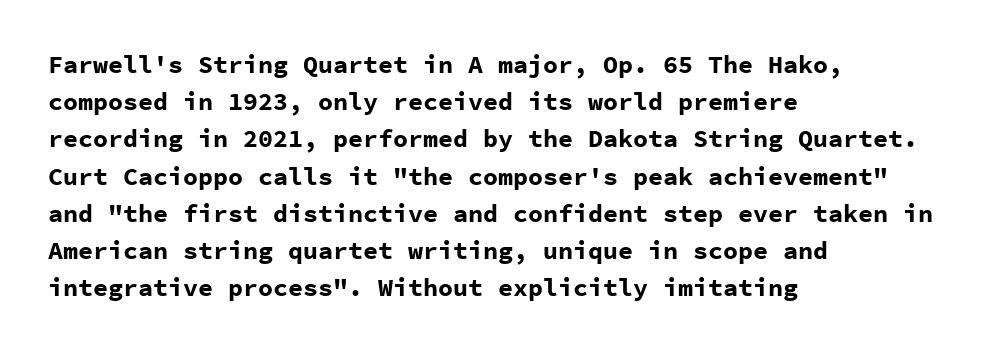
Italic: no, the glyphs are upright roman. Weight: bold. A typesetter would call this zero additional tracking. Does the copy run flush right? No — it runs flush left. In terms of leading, this rendering sits right in the middle. Quick note: underline off.
